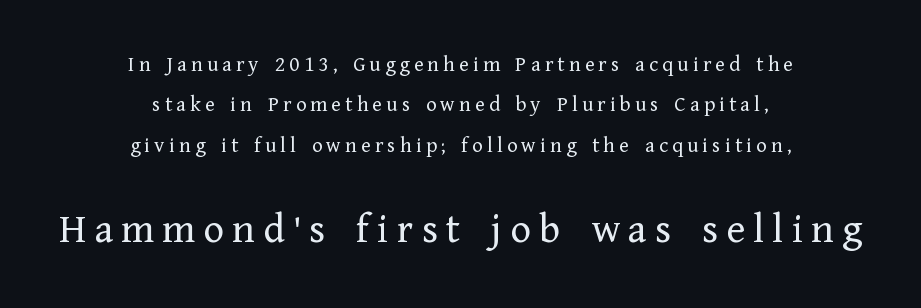
{"serif": "yes", "italic": "no", "bold": "no", "weight": "regular", "width": "normal", "stroke_contrast": "low", "x_height": "medium", "monospaced": "no", "underline": "no", "align": "center", "line_spacing_ratio": 1.83, "larger_block": "second", "size_ratio": 1.95, "glyph_px": 43}
